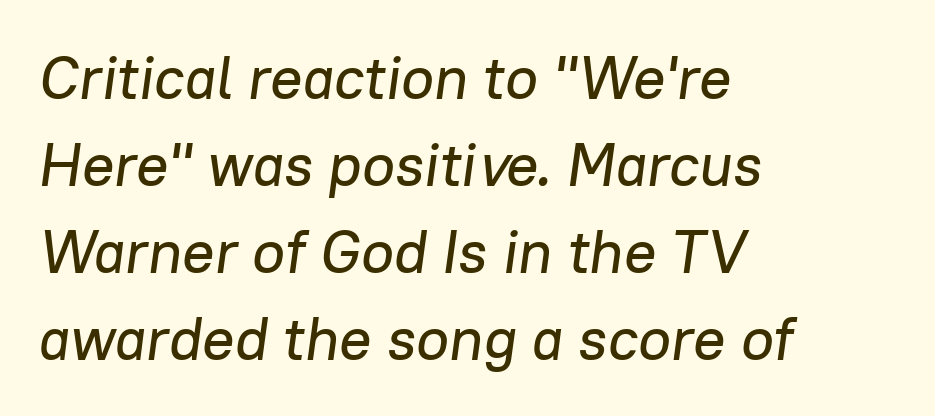
{"italic": "yes", "lean": "right", "slant_degrees": 8, "width": "normal", "stroke_contrast": "low", "x_height": "medium", "monospaced": "no", "underline": "no", "align": "left", "line_spacing": "normal", "line_spacing_ratio": 1.45, "letter_spacing": "normal", "letter_spacing_em": 0.0, "glyph_px": 60}
